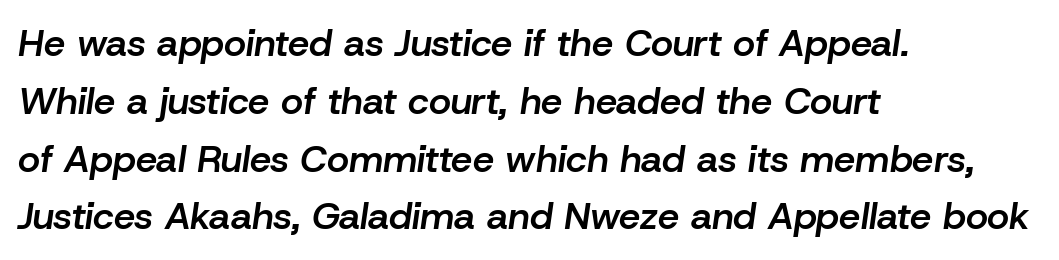
Varying glyph widths throughout — classic text-font behaviour. Compared with an ordinary text face, these strokes are moderately heavier — a semibold. Glyph-to-glyph distance matches everyday printed text. Quick note: italic. The paragraph has a hard left edge and a soft right edge. This sample keeps an unexceptional amount of space between lines.
